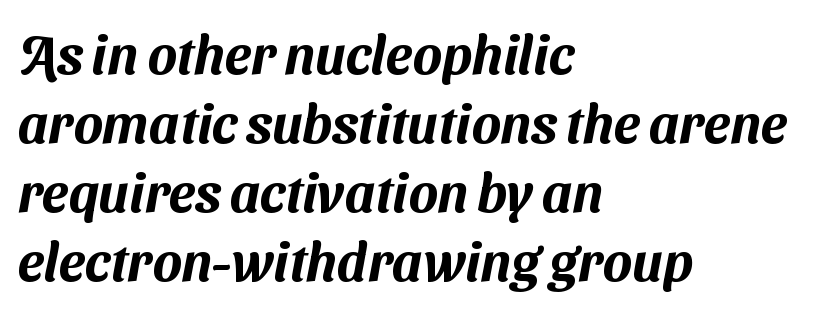
Q: Is the typeface a serif or a sans-serif typeface? A: Sans-serif.
Q: Is the text underlined? A: No.
Q: How is the paragraph aligned? A: Left-aligned.
Q: Is the spacing between letters normal or unusually wide? A: Normal.
Q: Is the spacing between lines tight, normal or loose? A: Normal.
Q: Width (condensed, normal, or wide)? A: Normal.
Q: Stroke contrast? A: Medium.
Q: x-height? A: Medium.
Q: Monospaced? A: No.
